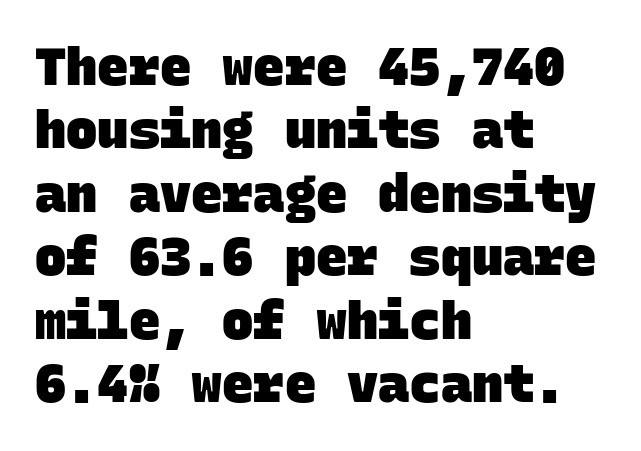
{"serif": "no", "bold": "yes", "weight": "heavy", "width": "normal", "stroke_contrast": "low", "x_height": "large", "monospaced": "yes", "underline": "no", "align": "left", "line_spacing_ratio": 1.22, "letter_spacing": "normal", "letter_spacing_em": 0.0, "glyph_px": 52}
